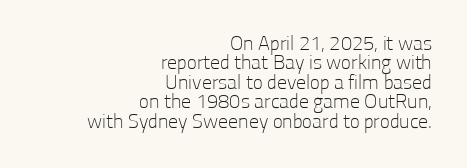
{"italic": "no", "bold": "no", "underline": "no", "align": "right", "line_spacing": "tight", "line_spacing_ratio": 0.97, "letter_spacing": "normal", "letter_spacing_em": 0.0, "glyph_px": 20}
